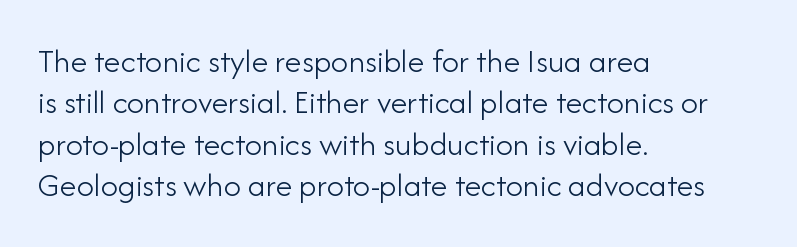
The weight tops out at a normal text grade. Posture: straight, roman, zero tilt. The words here are not underlined. One-word summary of the alignment: left.
